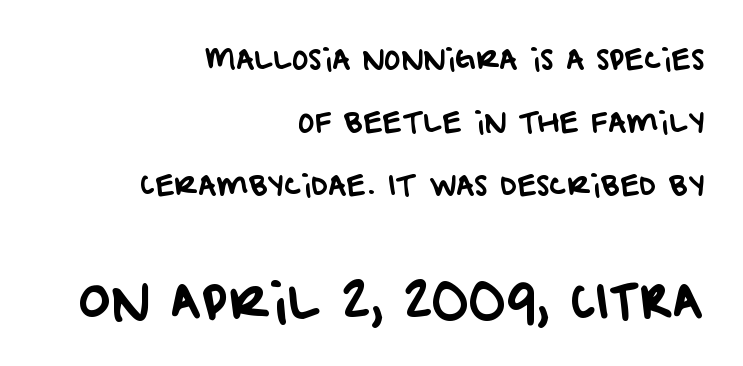
Varying glyph widths throughout — classic text-font behaviour. Compared with a flush-left layout, this one pins lines to the opposite, right side. Descenders are the only things crossing below the line. Larger block? The one below; the one above is distinctly smaller. In terms of letterspacing, this is plain default setting.
